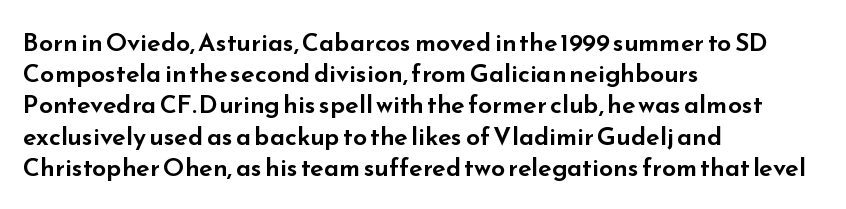
The image shows 25 px text type, upright; set left-aligned, normal line spacing (1.25x), normal letter spacing, not underlined.
